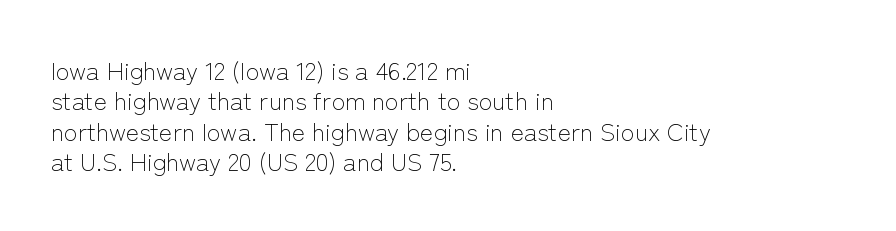
The image shows 25 px text type, upright; set left-aligned, line spacing 1.22x, normal letter spacing, not underlined.
